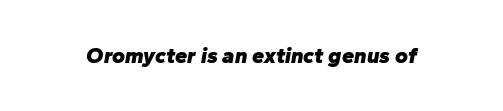
The image shows 22 px bold type, italic (leaning right); set normal letter spacing, not underlined.
